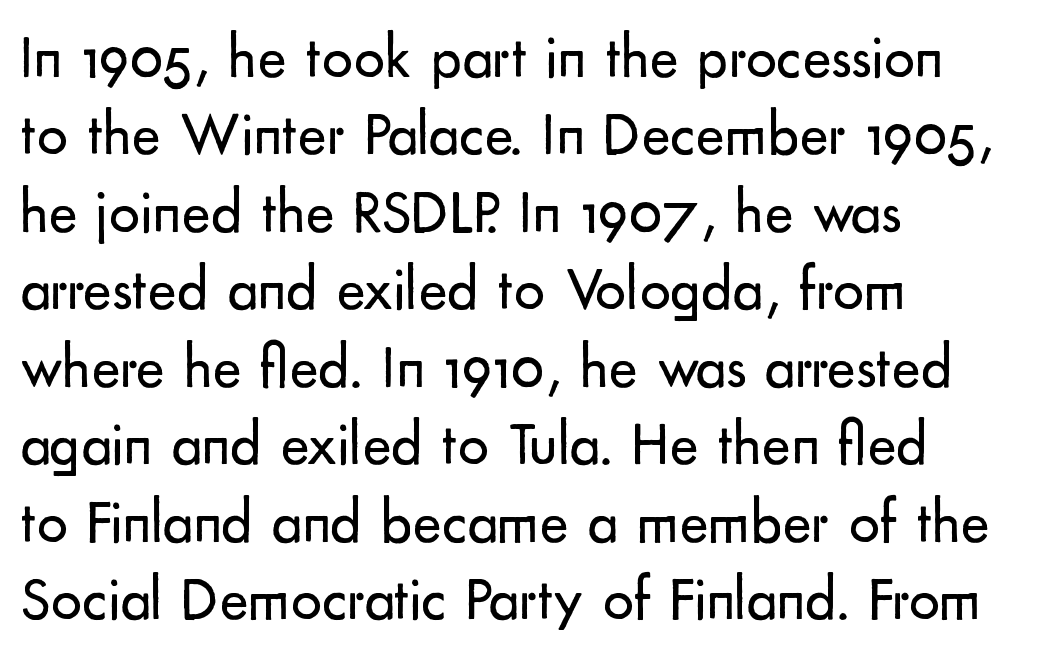
The typeface chosen for these lines omits serifs. Is the letter spacing exaggerated? No — it looks like the ordinary default. The typography opts for an upright posture over an oblique one. The rendering uses natural spacing where letterforms have individual widths. Where is the straight margin? On the left. The specimen omits any rule beneath the text block's lines.
